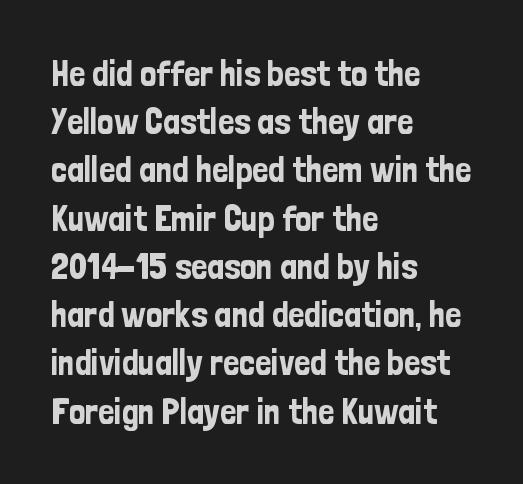
Q: Is the text italic (slanted)? A: No, it is upright.
Q: Is the typeface a serif or a sans-serif typeface? A: Sans-serif.
Q: Is the text underlined? A: No.
Q: How is the paragraph aligned? A: Left-aligned.
Q: Is the spacing between letters normal or unusually wide? A: Normal.
Q: Is the spacing between lines tight, normal or loose? A: Normal.
Q: Width (condensed, normal, or wide)? A: Condensed.
Q: Stroke contrast? A: Low.
Q: x-height? A: Medium.
Q: Monospaced? A: No.
